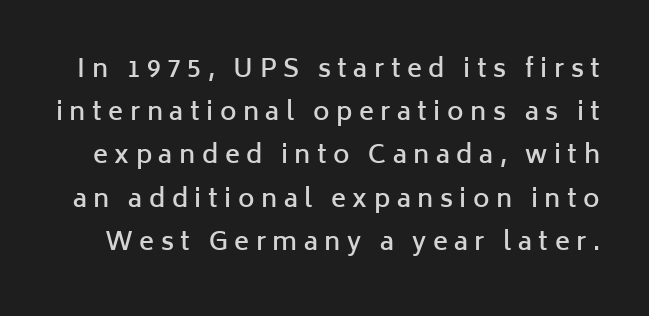
Q: Is the text bold? A: Semi-bold.
Q: Is the text italic (slanted)? A: No, it is upright.
Q: Is the text underlined? A: No.
Q: Is the spacing between letters normal or unusually wide? A: Unusually wide.
